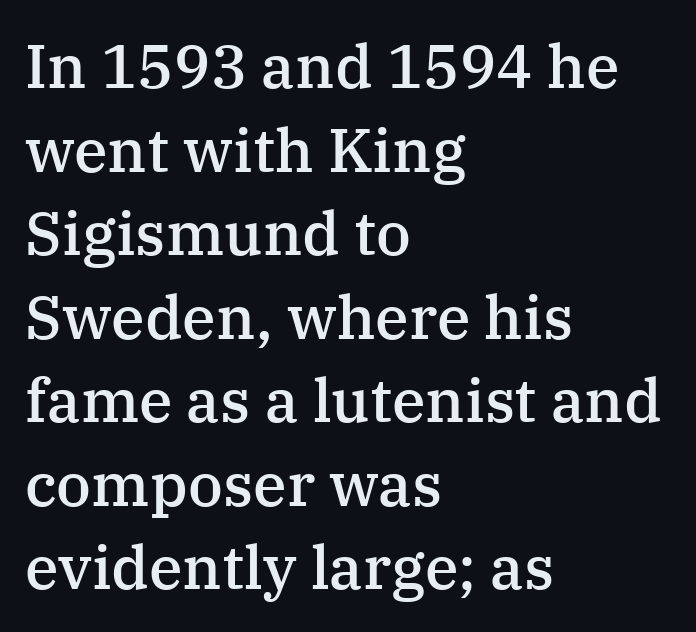
The image shows 61 px semibold serif type, upright; set left-aligned, normal line spacing (1.37x), normal letter spacing, not underlined; medium stroke contrast and a medium x-height.
